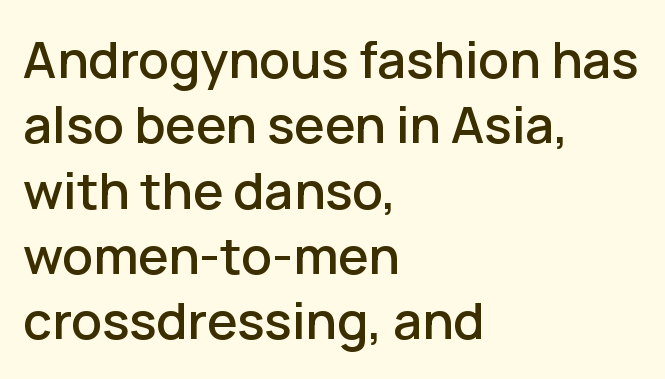
Q: Is the text italic (slanted)? A: No, it is upright.
Q: Is the typeface a serif or a sans-serif typeface? A: Sans-serif.
Q: Is the text underlined? A: No.
Q: How is the paragraph aligned? A: Left-aligned.
Q: Is the spacing between letters normal or unusually wide? A: Normal.
Q: Is the spacing between lines tight, normal or loose? A: Normal.
Q: Width (condensed, normal, or wide)? A: Normal.
Q: Stroke contrast? A: Low.
Q: x-height? A: Medium.
Q: Monospaced? A: No.
